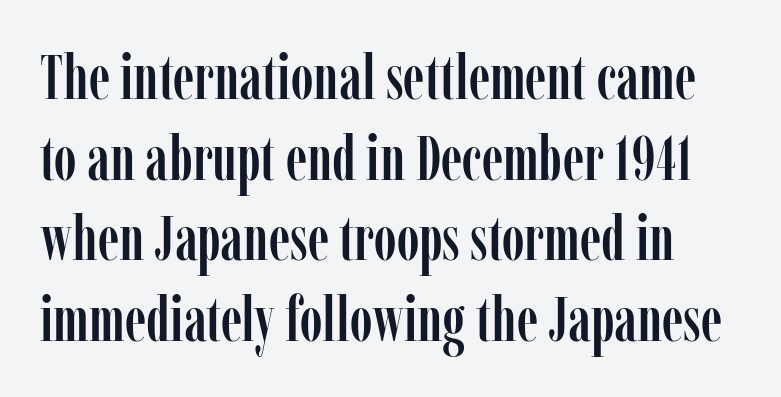
The image shows 62 px condensed serif type, upright; set normal line spacing (1.3x), normal letter spacing, not underlined; low stroke contrast and a medium x-height.
